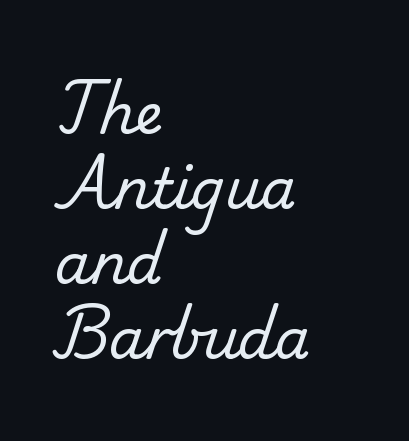
The image shows 56 px regular-weight serif type; set left-aligned, normal line spacing (1.34x), normal letter spacing, not underlined; low stroke contrast and a small x-height.
